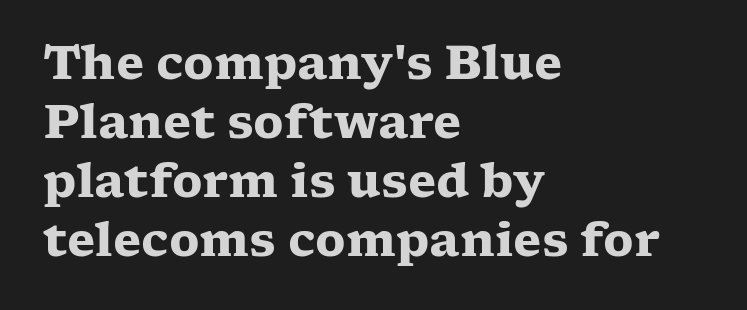
Q: Is the text bold? A: Yes.
Q: Is the text italic (slanted)? A: No, it is upright.
Q: Is the typeface a serif or a sans-serif typeface? A: Serif.
Q: Is the text underlined? A: No.
Q: How is the paragraph aligned? A: Left-aligned.
Q: Is the spacing between letters normal or unusually wide? A: Normal.
Q: Is the spacing between lines tight, normal or loose? A: Normal.
Q: Width (condensed, normal, or wide)? A: Wide.
Q: Stroke contrast? A: Low.
Q: x-height? A: Medium.
Q: Monospaced? A: No.
